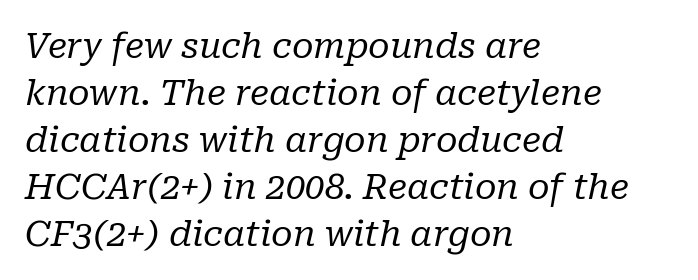
Q: Is the text bold? A: No.
Q: Is the text italic (slanted)? A: Yes, it leans right by about 10 degrees.
Q: Is the typeface a serif or a sans-serif typeface? A: Serif.
Q: Is the text underlined? A: No.
Q: How is the paragraph aligned? A: Left-aligned.
Q: Is the spacing between letters normal or unusually wide? A: Normal.
Q: Is the spacing between lines tight, normal or loose? A: Normal.
Q: Width (condensed, normal, or wide)? A: Normal.
Q: Stroke contrast? A: Low.
Q: x-height? A: Medium.
Q: Monospaced? A: No.
